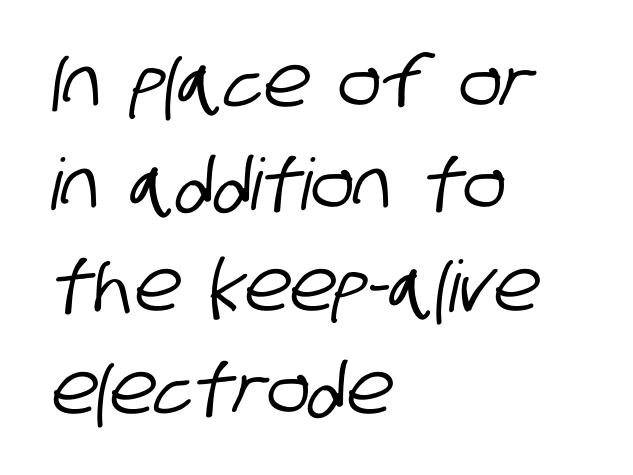
Q: Is the typeface a serif or a sans-serif typeface? A: Sans-serif.
Q: Is the text underlined? A: No.
Q: How is the paragraph aligned? A: Left-aligned.
Q: Is the spacing between letters normal or unusually wide? A: Normal.
Q: Is the spacing between lines tight, normal or loose? A: Normal.
Q: Width (condensed, normal, or wide)? A: Condensed.
Q: Stroke contrast? A: Low.
Q: x-height? A: Large.
Q: Monospaced? A: No.
